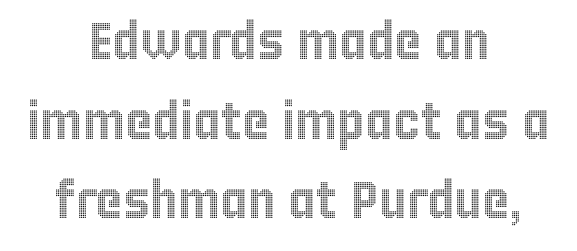
Each word holds together tightly as a unit, with standard inter-letter gaps. Each new line begins a customary step beneath the previous one. Designer's note — italics off, roman on. Do the characters align in a grid? No, the font is proportional. Descender tails drop into unmarked territory. Horizontal alignment here is central, giving a formal, balanced look.
